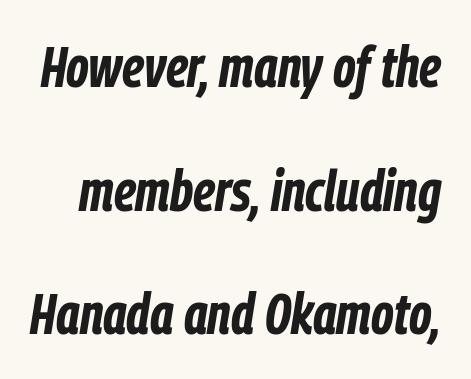
The area under the type is left untouched. A typesetter would call this leading open, well beyond the default. The face used here has the dense, thick strokes of a bold. You could not count columns in this text — the font is proportionally spaced.
